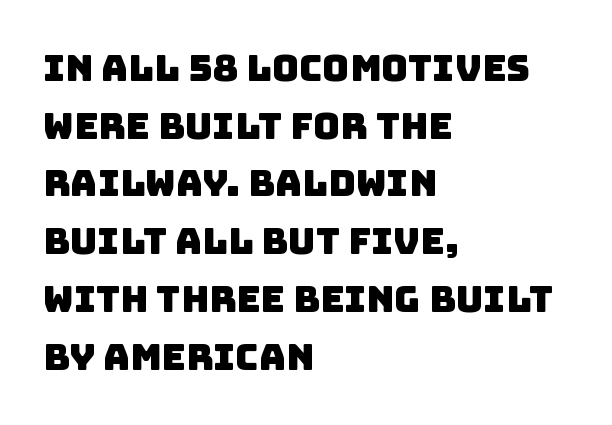
The image shows 37 px sans-serif type; set left-aligned, normal line spacing (1.56x), normal letter spacing, not underlined; low stroke contrast and a large x-height.
